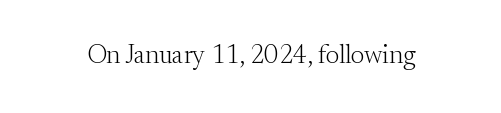
The image shows 26 px text type, upright; set normal letter spacing, not underlined.
